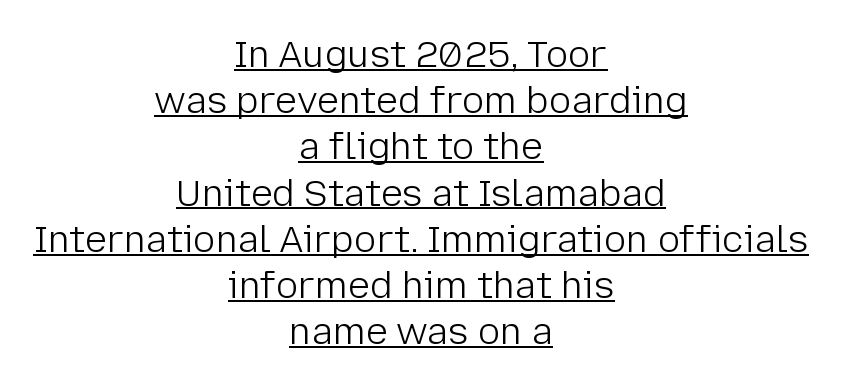
The image shows 37 px light sans-serif type, upright; set centered, normal line spacing (1.25x), normal letter spacing, underlined; low stroke contrast and a medium x-height.
